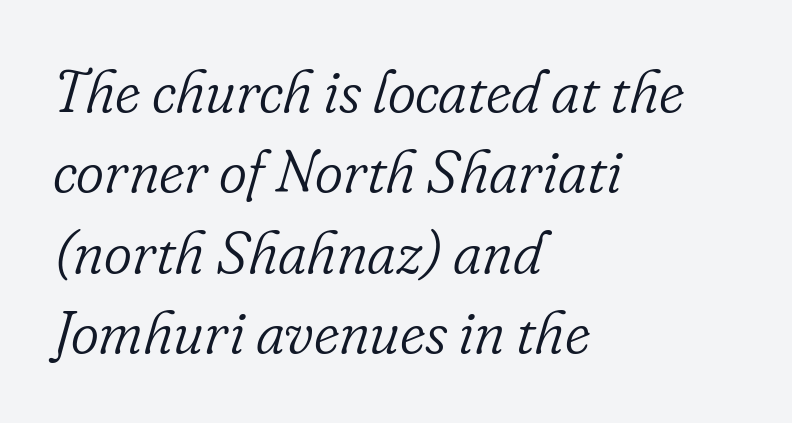
{"serif": "yes", "italic": "yes", "lean": "right", "slant_degrees": 16, "bold": "no", "weight": "light", "width": "normal", "stroke_contrast": "low", "x_height": "small", "monospaced": "no", "underline": "no", "align": "left", "line_spacing": "normal", "line_spacing_ratio": 1.34, "letter_spacing": "normal", "letter_spacing_em": 0.0, "glyph_px": 60}
